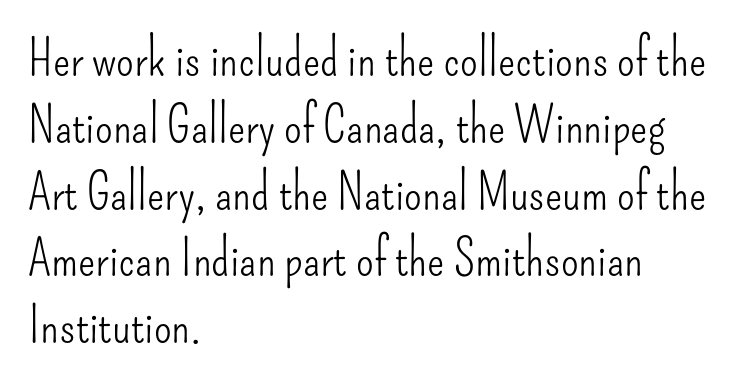
{"serif": "no", "italic": "no", "bold": "no", "weight": "light", "width": "condensed", "stroke_contrast": "low", "x_height": "small", "monospaced": "no", "underline": "no", "align": "left", "line_spacing": "normal", "line_spacing_ratio": 1.31, "letter_spacing": "normal", "letter_spacing_em": 0.0, "glyph_px": 51}
